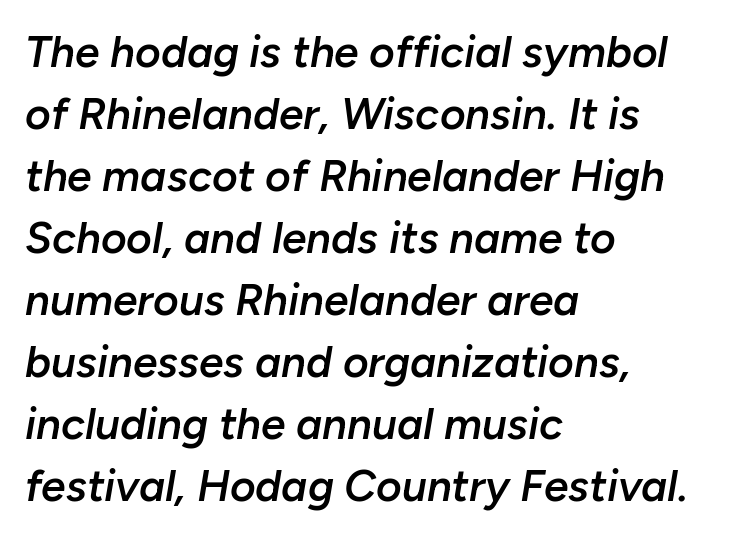
Q: Is the text bold? A: Semi-bold.
Q: Is the text italic (slanted)? A: Yes, it leans right by about 10 degrees.
Q: Is the text underlined? A: No.
Q: How is the paragraph aligned? A: Left-aligned.
Q: Is the spacing between letters normal or unusually wide? A: Normal.
Q: Is the spacing between lines tight, normal or loose? A: Normal.
Q: Width (condensed, normal, or wide)? A: Normal.
Q: Stroke contrast? A: Low.
Q: x-height? A: Medium.
Q: Monospaced? A: No.
